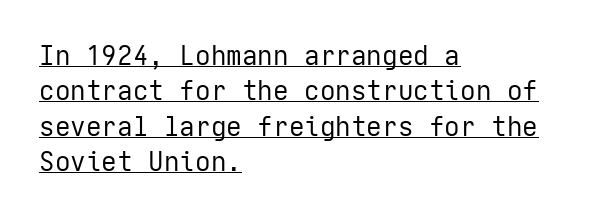
Q: Is the text bold? A: No.
Q: Is the text italic (slanted)? A: No, it is upright.
Q: Is the text underlined? A: Yes.
Q: How is the paragraph aligned? A: Left-aligned.
Q: Is the spacing between letters normal or unusually wide? A: Normal.
Q: Is the spacing between lines tight, normal or loose? A: Normal.
